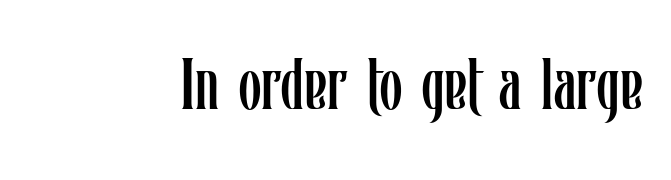
Q: Is the text bold? A: No.
Q: Is the text italic (slanted)? A: No, it is upright.
Q: Is the text underlined? A: No.
Q: Is the spacing between letters normal or unusually wide? A: Normal.
Q: Width (condensed, normal, or wide)? A: Condensed.
Q: Stroke contrast? A: Low.
Q: x-height? A: Medium.
Q: Monospaced? A: No.
